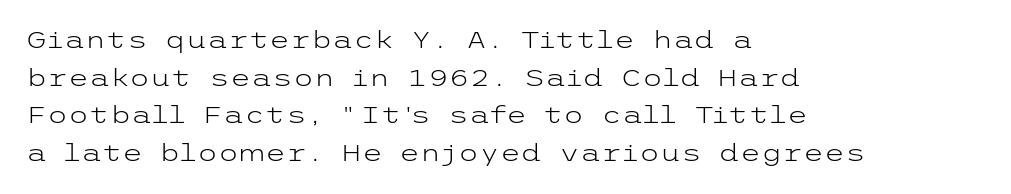
The image shows 24 px text type, upright; set left-aligned, normal line spacing (1.57x), normal letter spacing, not underlined.
